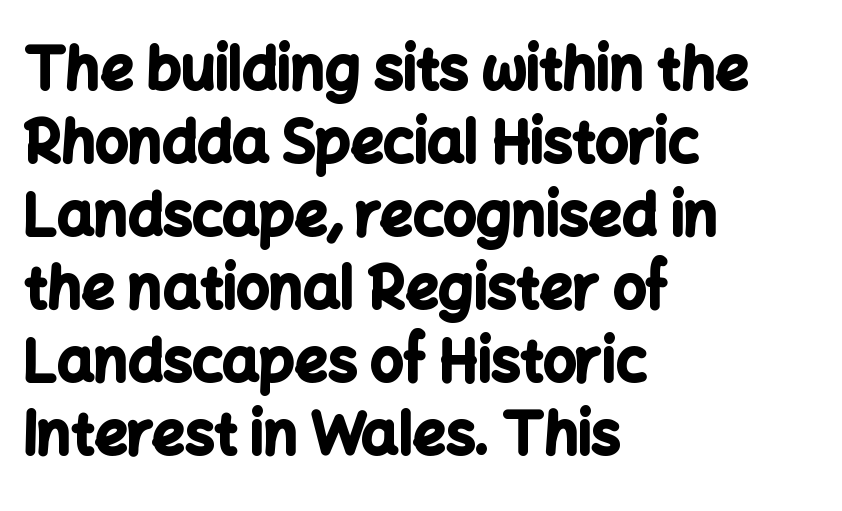
The image shows 58 px bold sans-serif type, upright; set left-aligned, normal line spacing (1.26x), normal letter spacing, not underlined; low stroke contrast and a medium x-height.
